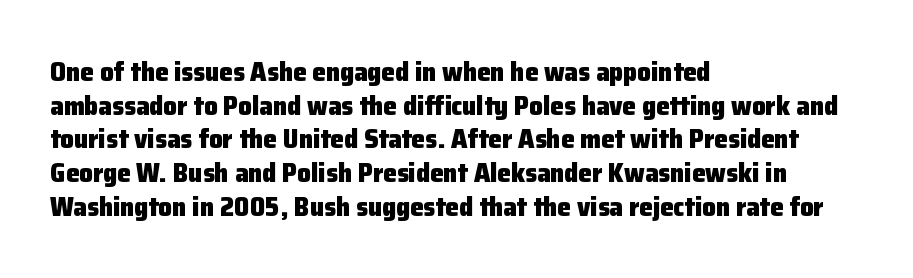
The image shows 27 px bold type, upright; set left-aligned, normal line spacing (1.25x), normal letter spacing, not underlined.
